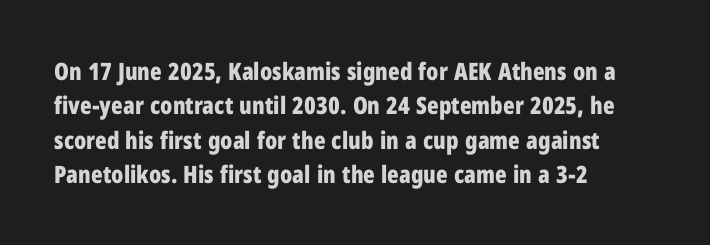
The image shows 24 px bold type, upright; set left-aligned, normal line spacing (1.43x), normal letter spacing, not underlined.
